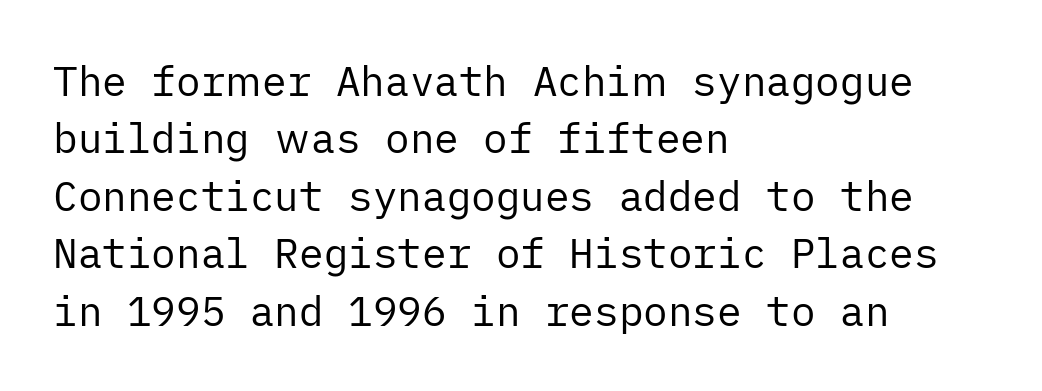
The image shows 41 px regular-weight sans-serif type, upright; set left-aligned, normal line spacing (1.4x), normal letter spacing, not underlined; low stroke contrast and a medium x-height.
